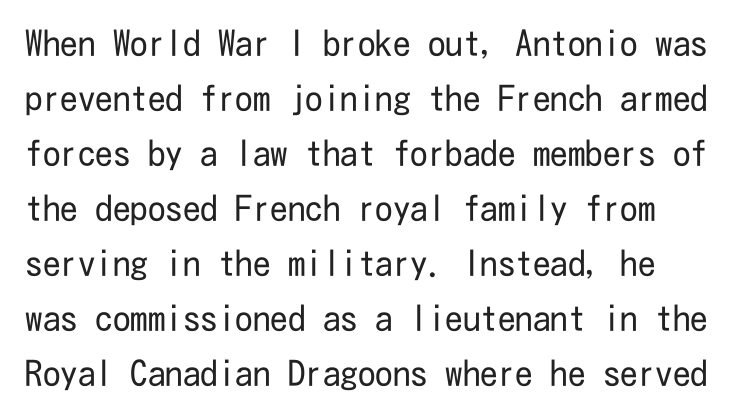
Q: Is the text bold? A: No.
Q: Is the text italic (slanted)? A: No, it is upright.
Q: Is the typeface a serif or a sans-serif typeface? A: Sans-serif.
Q: Is the text underlined? A: No.
Q: Is the spacing between letters normal or unusually wide? A: Normal.
Q: Is the spacing between lines tight, normal or loose? A: Normal.
Q: Width (condensed, normal, or wide)? A: Condensed.
Q: Stroke contrast? A: Low.
Q: x-height? A: Medium.
